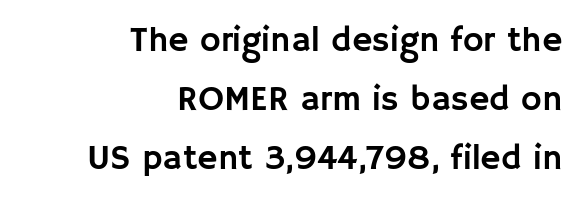
Q: Is the text italic (slanted)? A: No, it is upright.
Q: Is the typeface a serif or a sans-serif typeface? A: Sans-serif.
Q: Is the text underlined? A: No.
Q: How is the paragraph aligned? A: Right-aligned.
Q: Is the spacing between letters normal or unusually wide? A: Normal.
Q: Is the spacing between lines tight, normal or loose? A: Normal.
Q: Width (condensed, normal, or wide)? A: Normal.
Q: Stroke contrast? A: Low.
Q: x-height? A: Large.
Q: Monospaced? A: No.
